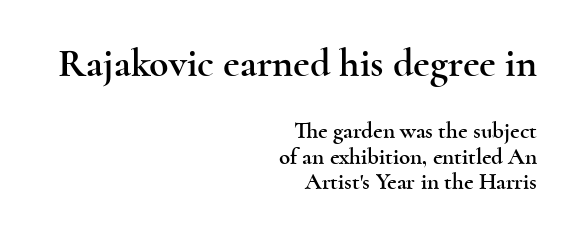
The image shows 40 px wide serif type, upright; set right-aligned, tight line spacing (1.12x), normal letter spacing, not underlined; the first (top) block is 1.74x larger; a small x-height.
